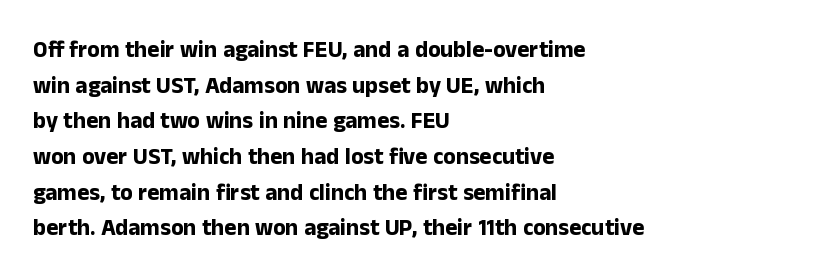
{"italic": "no", "bold": "yes", "underline": "no", "align": "left", "line_spacing": "normal", "line_spacing_ratio": 1.55, "letter_spacing": "normal", "letter_spacing_em": 0.0, "glyph_px": 23}
